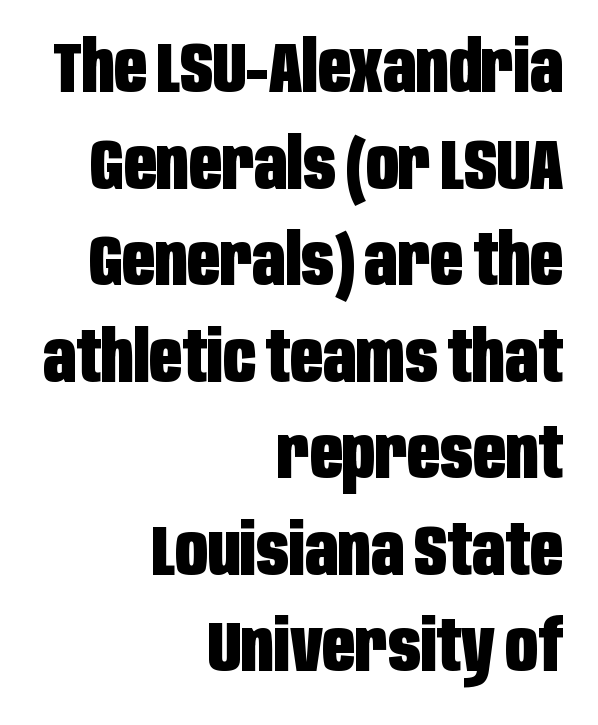
A flush-right, rag-left setting is used for this passage. Here the glyphs are tracked normally, forming tight word shapes. Note the varied advance widths — an 'i' is clearly narrower than an 'm'. A roman cut, with each character standing at attention. Its strokes are broad and dark, the hallmark of bold type. In terms of leading, this rendering sits right in the middle.
